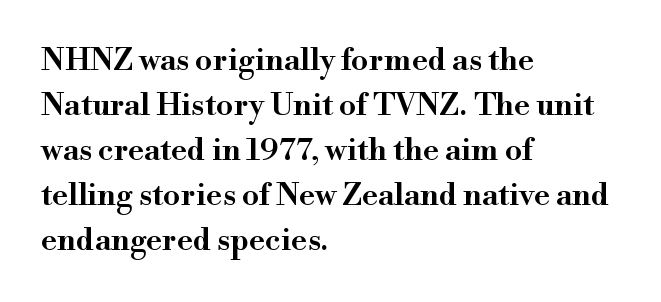
Q: Is the text bold? A: Semi-bold.
Q: Is the text italic (slanted)? A: No, it is upright.
Q: Is the typeface a serif or a sans-serif typeface? A: Serif.
Q: Is the text underlined? A: No.
Q: How is the paragraph aligned? A: Left-aligned.
Q: Is the spacing between letters normal or unusually wide? A: Normal.
Q: Is the spacing between lines tight, normal or loose? A: Normal.
Q: Width (condensed, normal, or wide)? A: Normal.
Q: Stroke contrast? A: High.
Q: x-height? A: Small.
Q: Monospaced? A: No.
